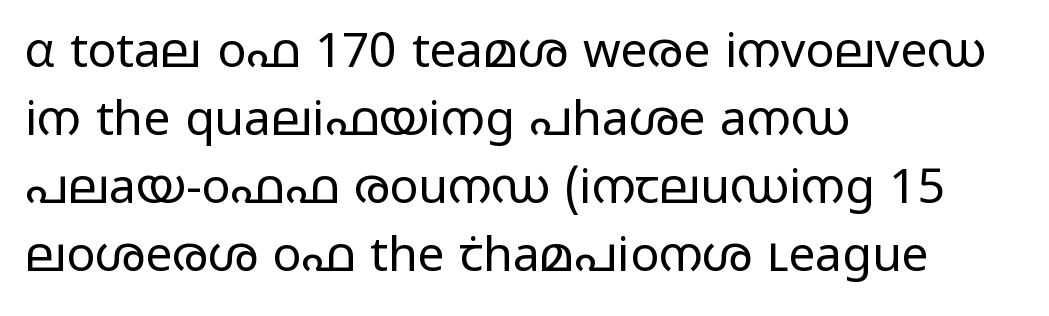
Q: Is the text bold? A: No.
Q: Is the text italic (slanted)? A: No, it is upright.
Q: Is the typeface a serif or a sans-serif typeface? A: Sans-serif.
Q: Is the text underlined? A: No.
Q: How is the paragraph aligned? A: Left-aligned.
Q: Is the spacing between letters normal or unusually wide? A: Normal.
Q: Is the spacing between lines tight, normal or loose? A: Normal.
Q: Width (condensed, normal, or wide)? A: Wide.
Q: Stroke contrast? A: Low.
Q: x-height? A: Medium.
Q: Monospaced? A: No.
